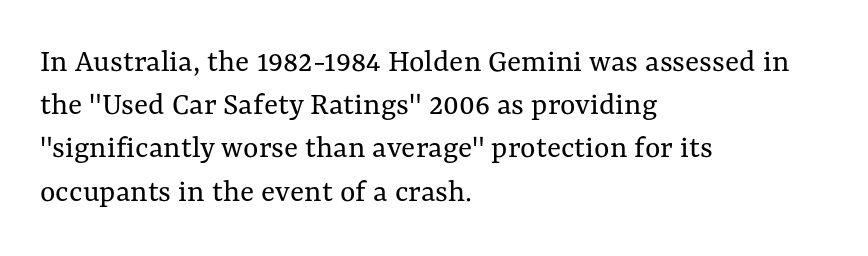
{"italic": "no", "bold": "no", "weight": "regular", "width": "normal", "stroke_contrast": "medium", "x_height": "medium", "monospaced": "no", "underline": "no", "align": "left", "line_spacing": "normal", "line_spacing_ratio": 1.31, "letter_spacing": "normal", "letter_spacing_em": 0.0, "glyph_px": 33}
